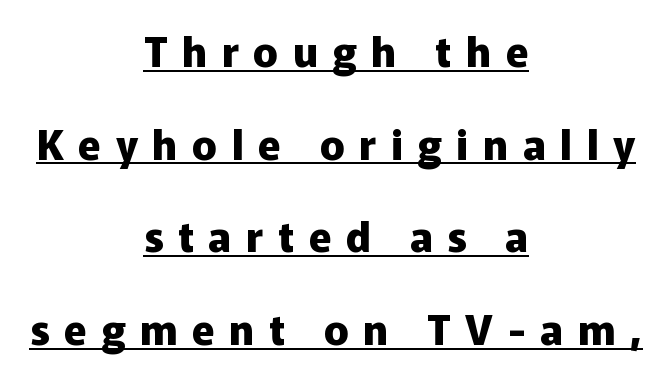
Q: Is the text bold? A: Yes.
Q: Is the text italic (slanted)? A: No, it is upright.
Q: Is the typeface a serif or a sans-serif typeface? A: Sans-serif.
Q: Is the text underlined? A: Yes.
Q: How is the paragraph aligned? A: Centered.
Q: Is the spacing between letters normal or unusually wide? A: Unusually wide.
Q: Is the spacing between lines tight, normal or loose? A: Loose.
Q: Width (condensed, normal, or wide)? A: Normal.
Q: Stroke contrast? A: Low.
Q: x-height? A: Medium.
Q: Monospaced? A: No.
